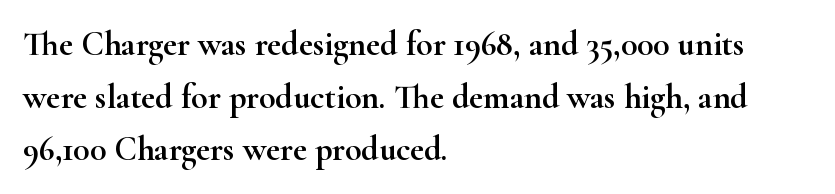
Q: Is the text italic (slanted)? A: No, it is upright.
Q: Is the typeface a serif or a sans-serif typeface? A: Serif.
Q: Is the text underlined? A: No.
Q: How is the paragraph aligned? A: Left-aligned.
Q: Is the spacing between letters normal or unusually wide? A: Normal.
Q: Is the spacing between lines tight, normal or loose? A: Normal.
Q: Width (condensed, normal, or wide)? A: Wide.
Q: Stroke contrast? A: High.
Q: x-height? A: Small.
Q: Monospaced? A: No.
